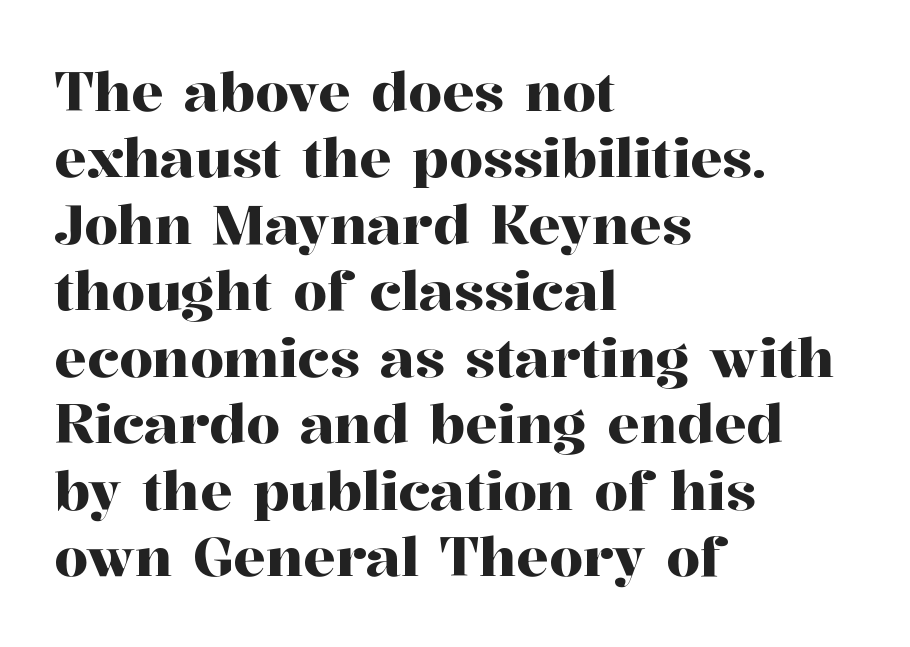
Q: Is the text italic (slanted)? A: No, it is upright.
Q: Is the typeface a serif or a sans-serif typeface? A: Serif.
Q: Is the text underlined? A: No.
Q: How is the paragraph aligned? A: Left-aligned.
Q: Is the spacing between letters normal or unusually wide? A: Normal.
Q: Width (condensed, normal, or wide)? A: Normal.
Q: Stroke contrast? A: High.
Q: x-height? A: Medium.
Q: Monospaced? A: No.
